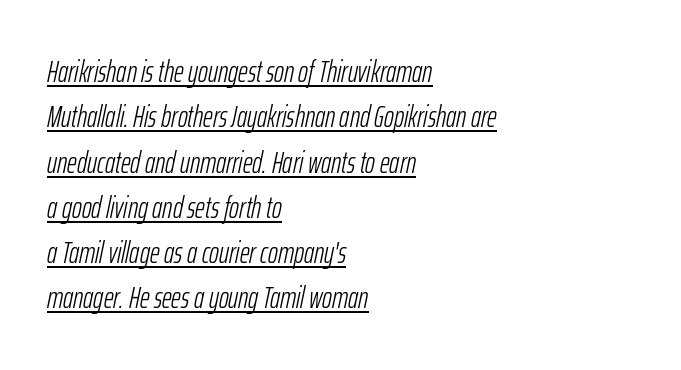
The image shows 30 px light, condensed type, italic (leaning right); set left-aligned, normal line spacing (1.51x), normal letter spacing, underlined; low stroke contrast and a medium x-height.
